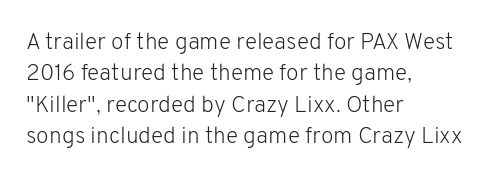
The image shows 23 px text type, upright; set left-aligned, normal line spacing (1.36x), normal letter spacing, not underlined.
